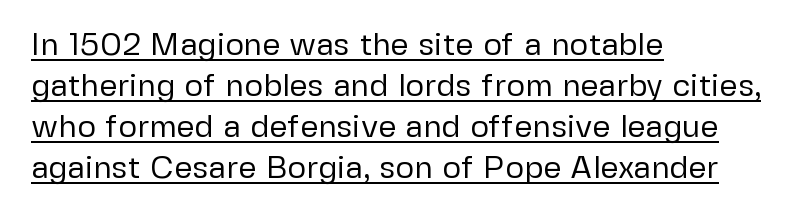
The image shows 32 px regular-weight sans-serif type, upright; set left-aligned, normal line spacing (1.28x), normal letter spacing, underlined; low stroke contrast and a medium x-height.
